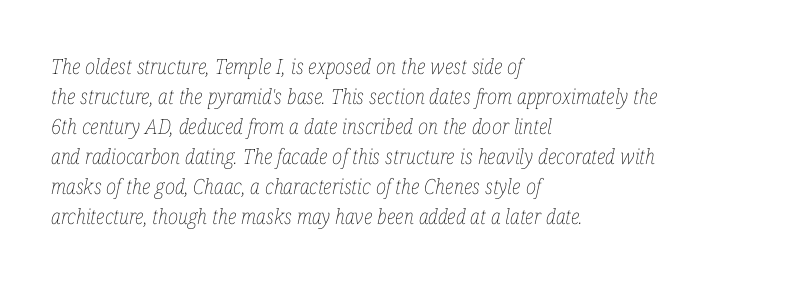
Q: Is the text bold? A: No.
Q: Is the text italic (slanted)? A: Yes, it leans right by about 12 degrees.
Q: Is the text underlined? A: No.
Q: How is the paragraph aligned? A: Left-aligned.
Q: Is the spacing between letters normal or unusually wide? A: Normal.
Q: Is the spacing between lines tight, normal or loose? A: Normal.
